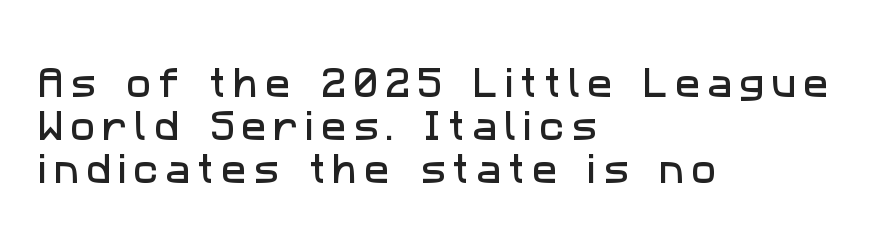
Q: Is the typeface a serif or a sans-serif typeface? A: Sans-serif.
Q: Is the text underlined? A: No.
Q: How is the paragraph aligned? A: Left-aligned.
Q: Is the spacing between letters normal or unusually wide? A: Unusually wide.
Q: Is the spacing between lines tight, normal or loose? A: Normal.
Q: Width (condensed, normal, or wide)? A: Normal.
Q: Stroke contrast? A: Low.
Q: x-height? A: Medium.
Q: Monospaced? A: No.
